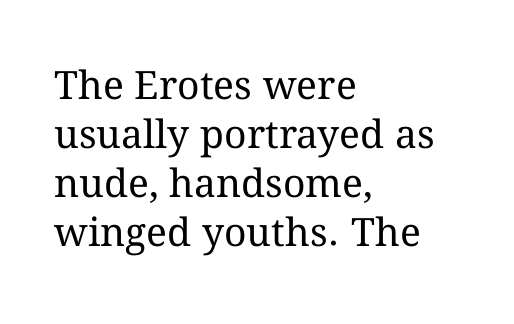
The image shows 39 px regular-weight type, upright; set left-aligned, normal line spacing (1.26x), normal letter spacing, not underlined; medium stroke contrast and a medium x-height.
